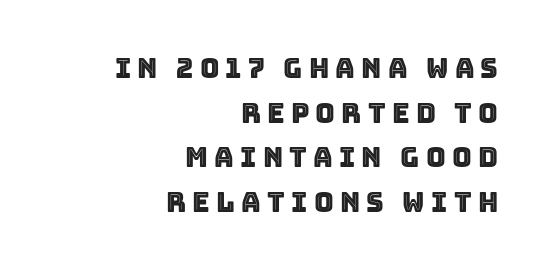
The space directly below the letters is spotless. The compositor pushed each line to the right boundary. Spacing between characters has been opened up far beyond the box default. The specimen reads as upright at a glance.
